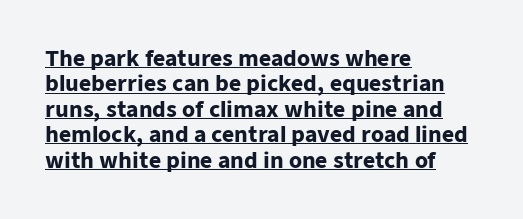
Q: Is the text bold? A: Yes.
Q: Is the text italic (slanted)? A: No, it is upright.
Q: Is the text underlined? A: Yes.
Q: How is the paragraph aligned? A: Left-aligned.
Q: Is the spacing between letters normal or unusually wide? A: Normal.
